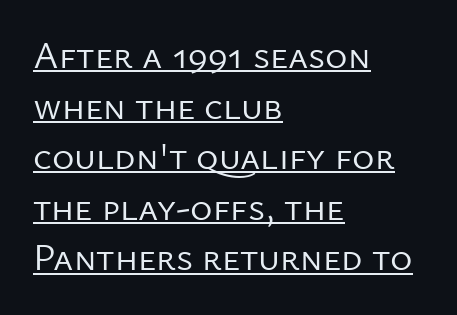
The image shows 38 px regular-weight sans-serif type, upright; set left-aligned, normal line spacing (1.33x), normal letter spacing, underlined; low stroke contrast and a medium x-height.
